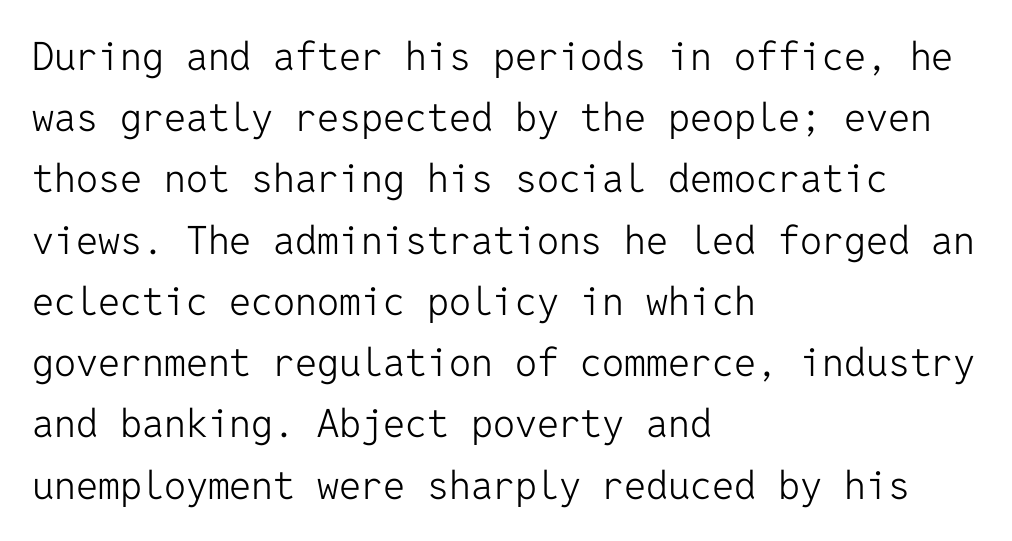
Q: Is the text bold? A: No.
Q: Is the text italic (slanted)? A: No, it is upright.
Q: Is the typeface a serif or a sans-serif typeface? A: Sans-serif.
Q: Is the text underlined? A: No.
Q: How is the paragraph aligned? A: Left-aligned.
Q: Is the spacing between letters normal or unusually wide? A: Normal.
Q: Is the spacing between lines tight, normal or loose? A: Normal.
Q: Width (condensed, normal, or wide)? A: Normal.
Q: Stroke contrast? A: Low.
Q: x-height? A: Medium.
Q: Monospaced? A: Yes.
